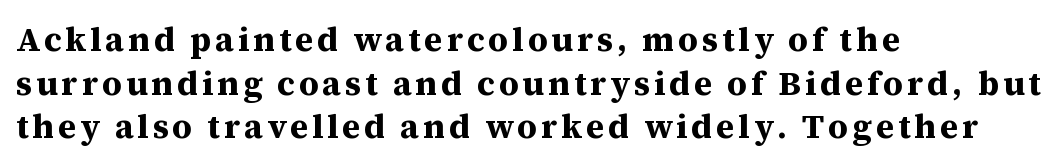
The image shows 34 px bold serif type, upright; set left-aligned, normal line spacing (1.28x), not underlined; medium stroke contrast and a medium x-height.
